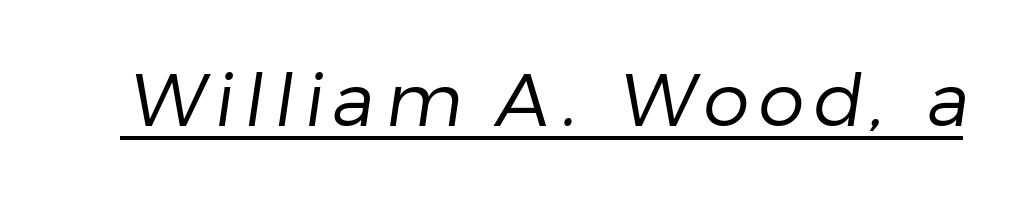
Q: Is the text bold? A: No.
Q: Is the typeface a serif or a sans-serif typeface? A: Sans-serif.
Q: Is the text underlined? A: Yes.
Q: Width (condensed, normal, or wide)? A: Normal.
Q: Stroke contrast? A: Low.
Q: x-height? A: Medium.
Q: Monospaced? A: No.
